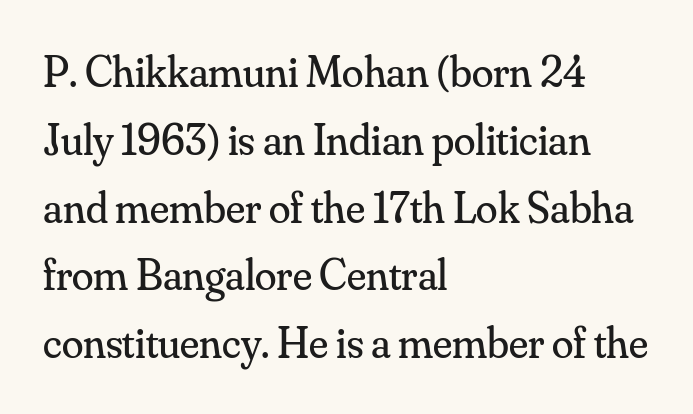
The image shows 44 px regular-weight serif type, upright; set left-aligned, normal line spacing (1.54x), normal letter spacing, not underlined; medium stroke contrast and a small x-height.
